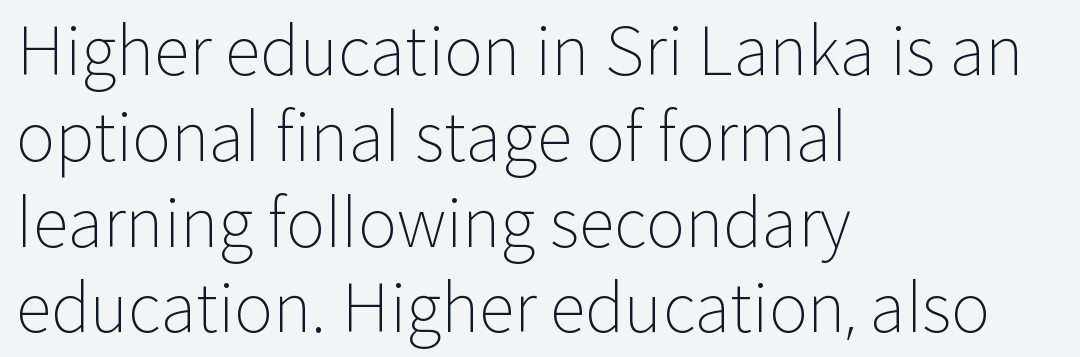
Where is the straight margin? On the left. Looks like regular typesetting: each glyph gets only the width it needs. Quick note: not italic, upright. A quiet, ordinary-to-light weight characterises the typeface.
